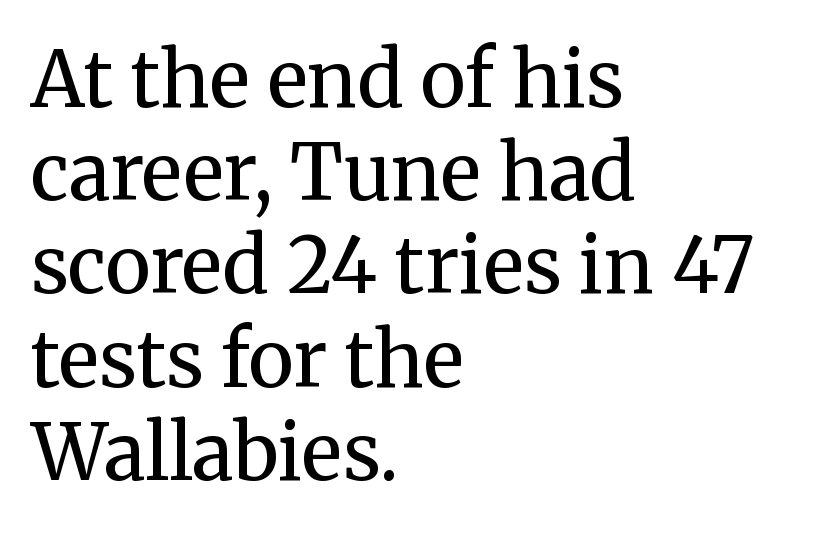
Q: Is the text bold? A: No.
Q: Is the text italic (slanted)? A: No, it is upright.
Q: Is the typeface a serif or a sans-serif typeface? A: Serif.
Q: Is the text underlined? A: No.
Q: How is the paragraph aligned? A: Left-aligned.
Q: Is the spacing between letters normal or unusually wide? A: Normal.
Q: Width (condensed, normal, or wide)? A: Normal.
Q: Stroke contrast? A: Medium.
Q: x-height? A: Medium.
Q: Monospaced? A: No.
